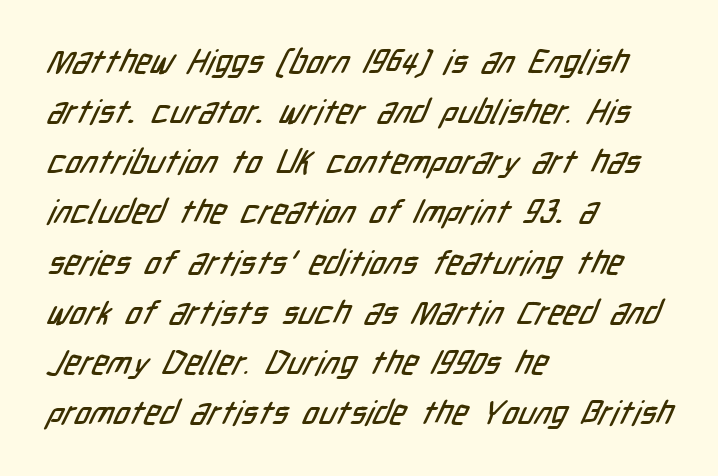
{"serif": "no", "width": "condensed", "stroke_contrast": "low", "x_height": "medium", "monospaced": "no", "underline": "no", "align": "left", "line_spacing": "normal", "line_spacing_ratio": 1.52, "letter_spacing": "normal", "letter_spacing_em": 0.0, "glyph_px": 33}
